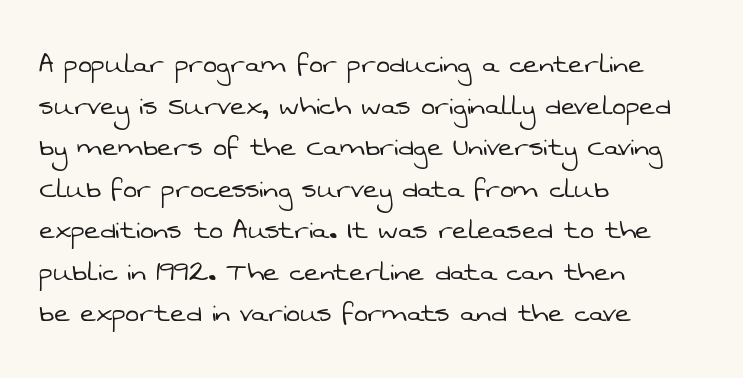
The image shows 33 px light sans-serif type; set left-aligned, normal line spacing (1.26x), normal letter spacing, not underlined; low stroke contrast and a medium x-height.
